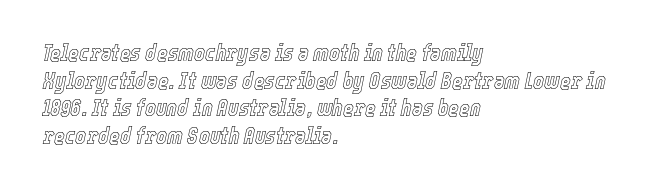
{"italic": "yes", "lean": "right", "slant_degrees": 12, "underline": "no", "align": "left", "line_spacing_ratio": 1.2, "letter_spacing": "normal", "letter_spacing_em": 0.0, "glyph_px": 23}
